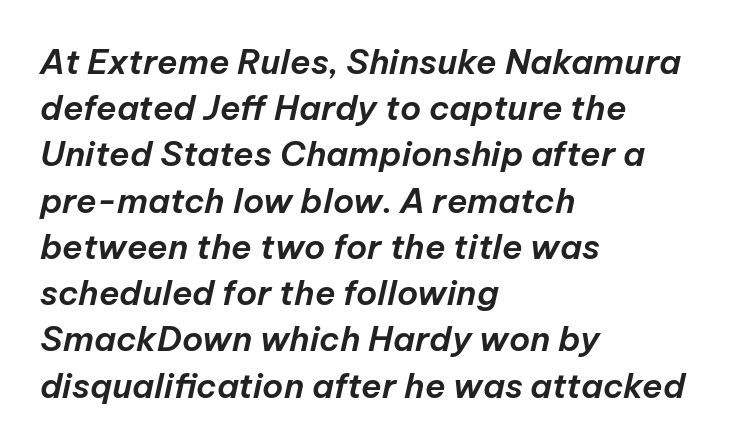
Look at the tracking — it's just the regular setting, nothing added. The compositor pushed each line to the left boundary. The lettering tilts uniformly, giving the passage an italic look. Honestly, there is no underline to notice here at all. Compared with typical paragraphs, the rows here are spaced about the same.
